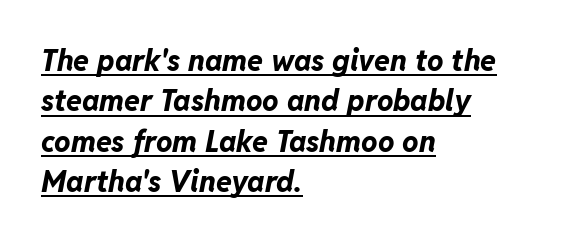
Q: Is the text bold? A: Yes.
Q: Is the text italic (slanted)? A: Yes, it leans right by about 11 degrees.
Q: Is the text underlined? A: Yes.
Q: How is the paragraph aligned? A: Left-aligned.
Q: Is the spacing between letters normal or unusually wide? A: Normal.
Q: Is the spacing between lines tight, normal or loose? A: Normal.
Q: Width (condensed, normal, or wide)? A: Normal.
Q: Stroke contrast? A: Low.
Q: x-height? A: Medium.
Q: Monospaced? A: No.
